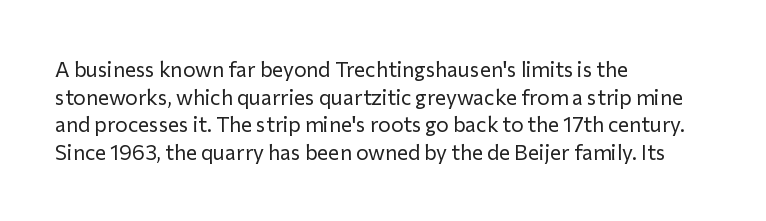
The image shows 21 px text type, upright; set left-aligned, normal line spacing (1.32x), normal letter spacing, not underlined.
